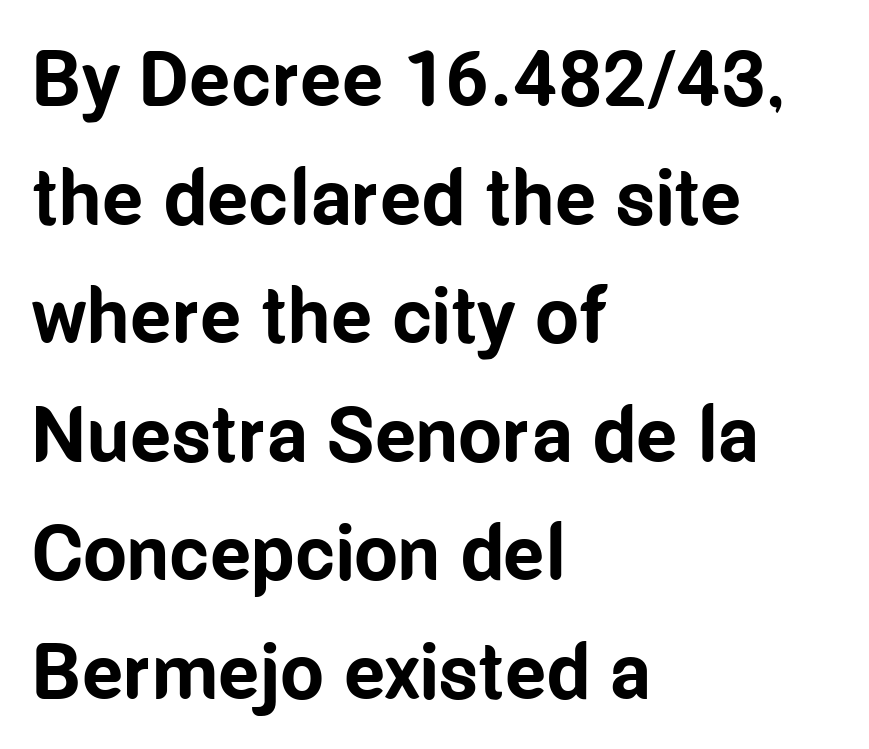
{"serif": "no", "italic": "no", "bold": "yes", "weight": "bold", "width": "condensed", "stroke_contrast": "low", "x_height": "medium", "monospaced": "no", "underline": "no", "align": "left", "line_spacing": "normal", "line_spacing_ratio": 1.52, "letter_spacing": "normal", "letter_spacing_em": 0.0, "glyph_px": 78}
